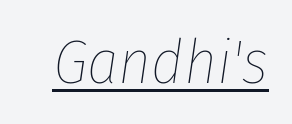
Q: Is the text bold? A: No.
Q: Is the text italic (slanted)? A: Yes, it leans right by about 8 degrees.
Q: Is the text underlined? A: Yes.
Q: Is the spacing between letters normal or unusually wide? A: Normal.
Q: Width (condensed, normal, or wide)? A: Condensed.
Q: Stroke contrast? A: Low.
Q: x-height? A: Medium.
Q: Monospaced? A: No.
